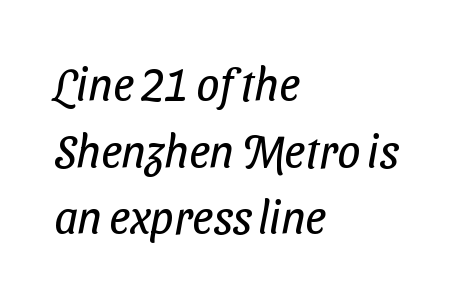
{"serif": "no", "bold": "no", "weight": "regular", "width": "condensed", "stroke_contrast": "low", "x_height": "medium", "monospaced": "no", "underline": "no", "align": "left", "line_spacing": "normal", "line_spacing_ratio": 1.45, "letter_spacing": "normal", "letter_spacing_em": 0.0, "glyph_px": 46}
